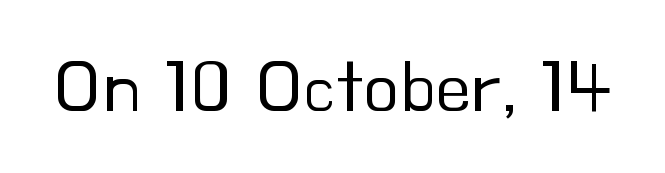
Q: Is the text bold? A: No.
Q: Is the text italic (slanted)? A: No, it is upright.
Q: Is the typeface a serif or a sans-serif typeface? A: Sans-serif.
Q: Is the text underlined? A: No.
Q: Is the spacing between letters normal or unusually wide? A: Normal.
Q: Width (condensed, normal, or wide)? A: Normal.
Q: Stroke contrast? A: Low.
Q: x-height? A: Small.
Q: Monospaced? A: No.
